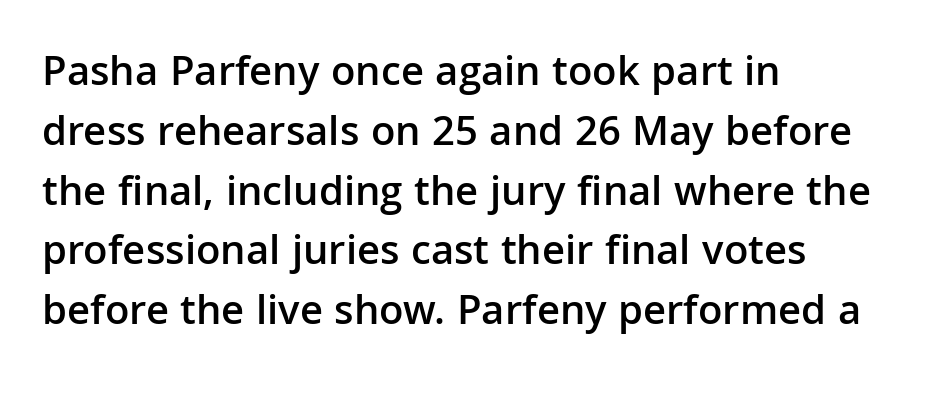
{"serif": "no", "italic": "no", "bold": "semi", "weight": "semibold", "width": "normal", "stroke_contrast": "low", "x_height": "medium", "monospaced": "no", "underline": "no", "align": "left", "line_spacing": "normal", "line_spacing_ratio": 1.39, "letter_spacing": "normal", "letter_spacing_em": 0.0, "glyph_px": 43}
